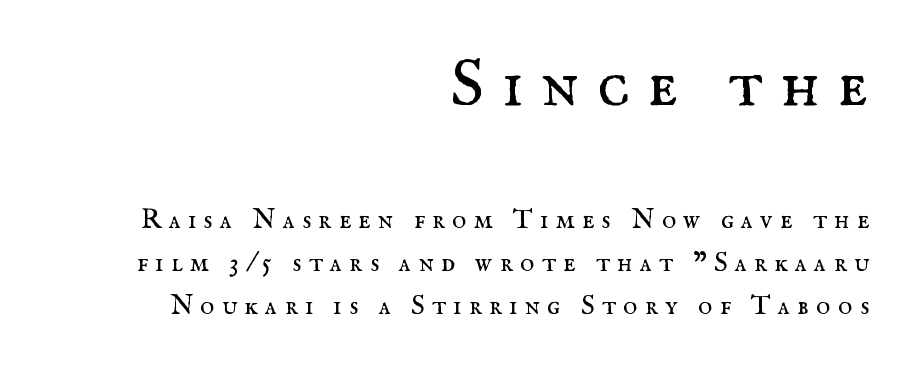
Descender tails drop into unmarked territory. A typesetter would label this face a serif. These two chunks differ in scale, with the top chunk taking the larger measure. Is this a fixed-width face? No — the glyphs have proportional, varying widths. A quiet, ordinary-to-light weight characterises the typeface. What stands out about the letter spacing? Its width — letters are far apart.
